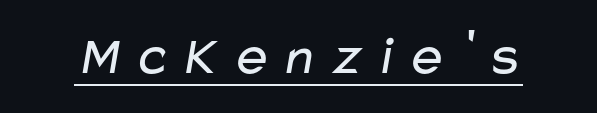
The image shows 55 px regular-weight, wide sans-serif type; set underlined; low stroke contrast and a medium x-height.
